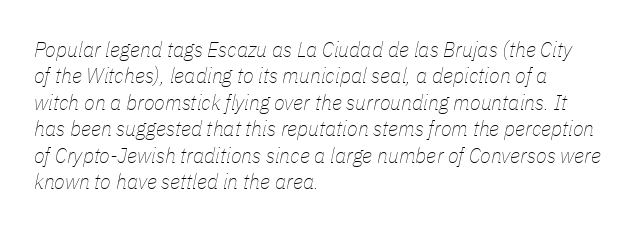
{"italic": "yes", "lean": "right", "slant_degrees": 11, "bold": "no", "underline": "no", "align": "left", "line_spacing_ratio": 1.2, "letter_spacing": "normal", "letter_spacing_em": 0.0, "glyph_px": 22}
